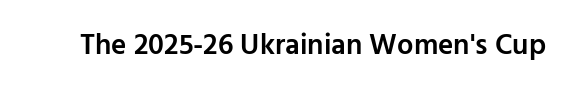
Q: Is the text bold? A: Semi-bold.
Q: Is the text italic (slanted)? A: No, it is upright.
Q: Is the typeface a serif or a sans-serif typeface? A: Sans-serif.
Q: Is the text underlined? A: No.
Q: Is the spacing between letters normal or unusually wide? A: Normal.
Q: Width (condensed, normal, or wide)? A: Normal.
Q: Stroke contrast? A: Low.
Q: x-height? A: Medium.
Q: Monospaced? A: No.
